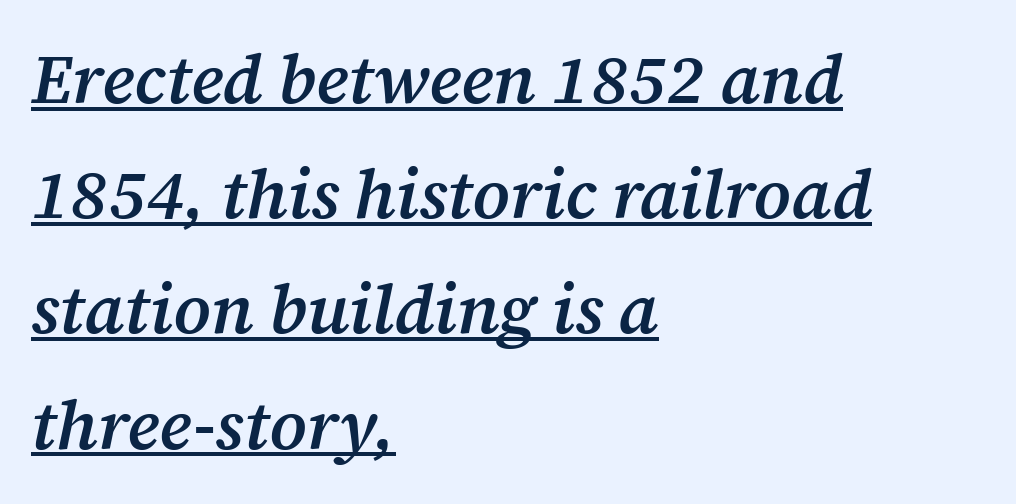
These lines carry some extra weight — a demibold, not a full bold. Here the designer chose a conventional face with non-uniform glyph widths. A typesetter would mark this as italic. A typographer would call this underscored text.
